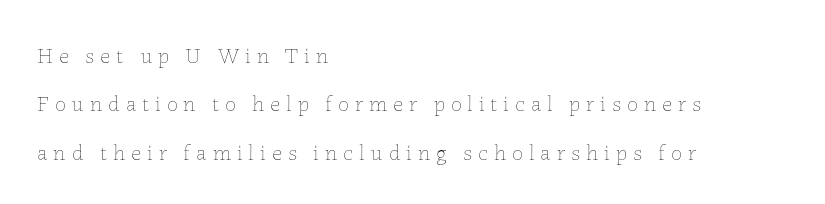
Q: Is the text bold? A: No.
Q: Is the text italic (slanted)? A: No, it is upright.
Q: Is the text underlined? A: No.
Q: How is the paragraph aligned? A: Left-aligned.
Q: Is the spacing between letters normal or unusually wide? A: Unusually wide.
Q: Is the spacing between lines tight, normal or loose? A: Loose.
